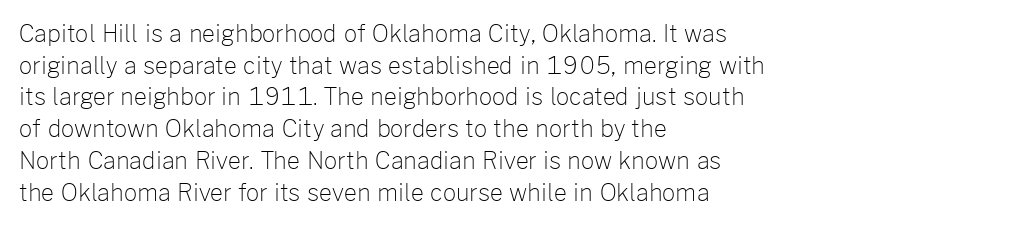
A roman cut, with each character standing at attention. Line spacing here is normal. The text block is weighted toward the left margin, trailing off unevenly rightward. Lines of text with bare space underneath. Nothing unusual about the tracking: characters are spaced as the font intends. A quiet, ordinary-to-light weight characterises the typeface.
